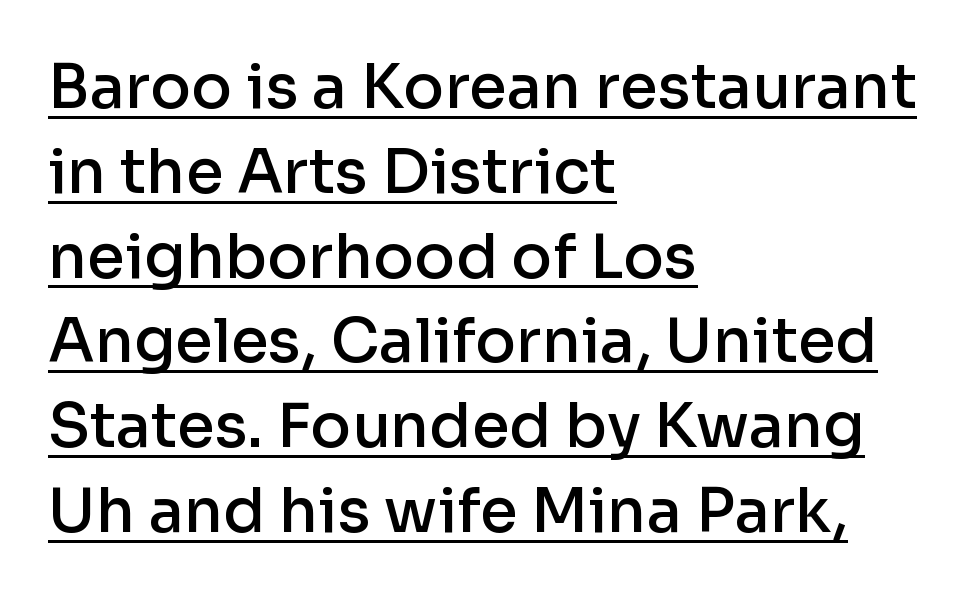
The face used here is a sans, in the tradition of grotesques and geometrics. Interline gaps are of average width in this sample. Each glyph is drawn with semibold strokes, heavier than normal yet not fully bold. Ordinary non-slanted type is in use. The rendering keeps characters at their native spacing.
